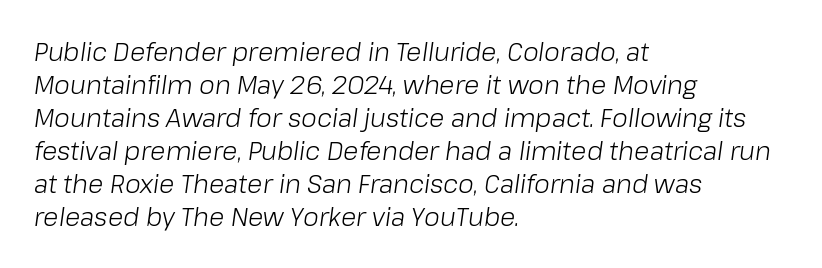
The image shows 25 px text type, italic (leaning right); set left-aligned, normal line spacing (1.32x), normal letter spacing, not underlined.
